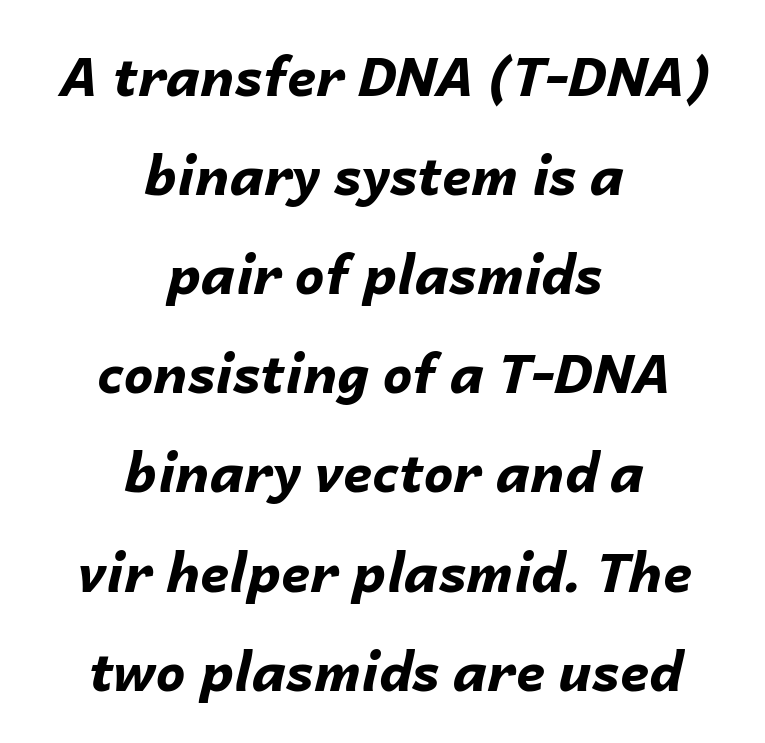
Honestly, there is no underline to notice here at all. It's the slanting kind of type. Teacher's note: observe the equal gaps on both sides — that is centered alignment. A full-strength bold gives these letters their thick strokes.
